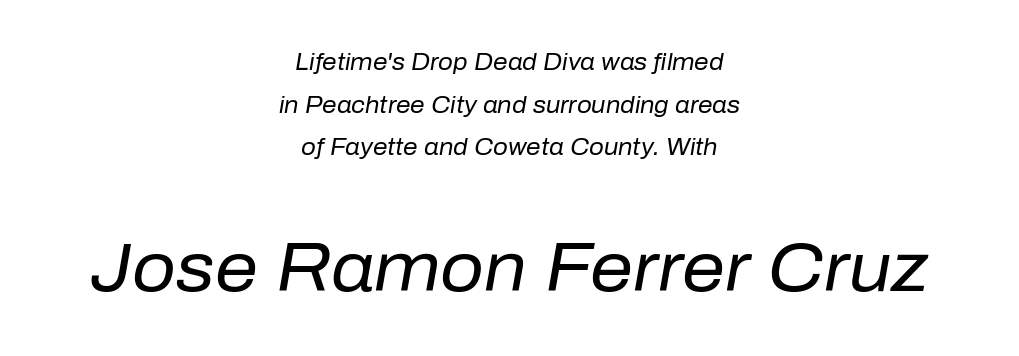
Ink coverage per letter is moderate at most. This rendering uses center alignment, leaving both contours irregular but symmetric. The designer gave the closing block more size than the opening block. Rendered with sloped, italic letterforms. Does extra space separate the letters? No, they use regular spacing.
